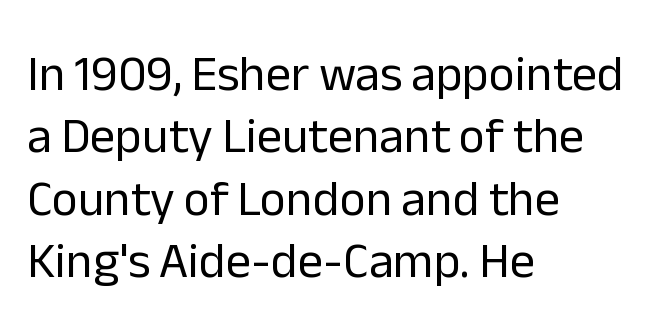
The image shows 50 px regular-weight sans-serif type, upright; set left-aligned, normal line spacing (1.25x), normal letter spacing, not underlined; low stroke contrast and a medium x-height.
